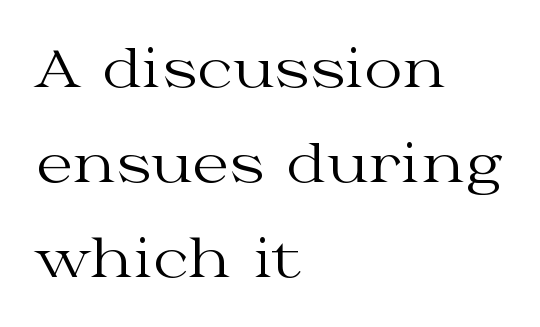
Q: Is the text bold? A: No.
Q: Is the text italic (slanted)? A: No, it is upright.
Q: Is the typeface a serif or a sans-serif typeface? A: Serif.
Q: Is the text underlined? A: No.
Q: How is the paragraph aligned? A: Left-aligned.
Q: Is the spacing between letters normal or unusually wide? A: Normal.
Q: Width (condensed, normal, or wide)? A: Wide.
Q: Stroke contrast? A: Medium.
Q: x-height? A: Medium.
Q: Monospaced? A: No.
